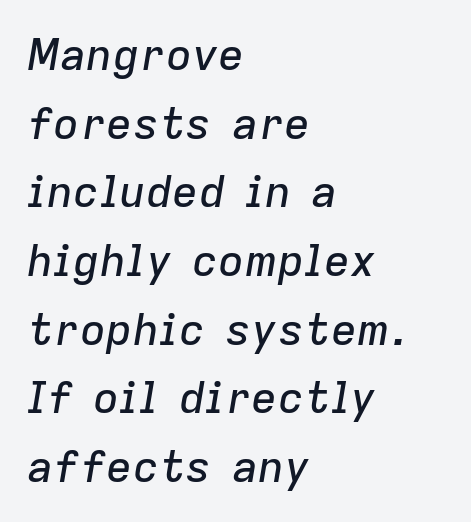
{"italic": "yes", "lean": "right", "slant_degrees": 9, "width": "normal", "stroke_contrast": "low", "x_height": "medium", "monospaced": "no", "underline": "no", "align": "left", "line_spacing": "normal", "line_spacing_ratio": 1.56, "letter_spacing": "normal", "letter_spacing_em": 0.0, "glyph_px": 44}
